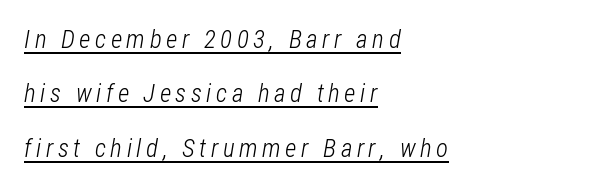
The image shows 25 px text type, italic (leaning right); set left-aligned, loose line spacing (2.18x), underlined.
